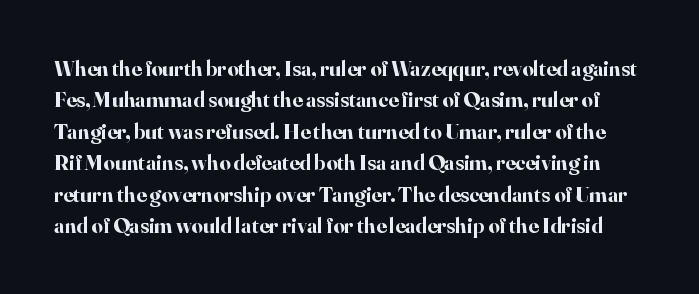
{"italic": "no", "bold": "yes", "underline": "no", "line_spacing": "normal", "line_spacing_ratio": 1.43, "letter_spacing": "normal", "letter_spacing_em": 0.0, "glyph_px": 22}
